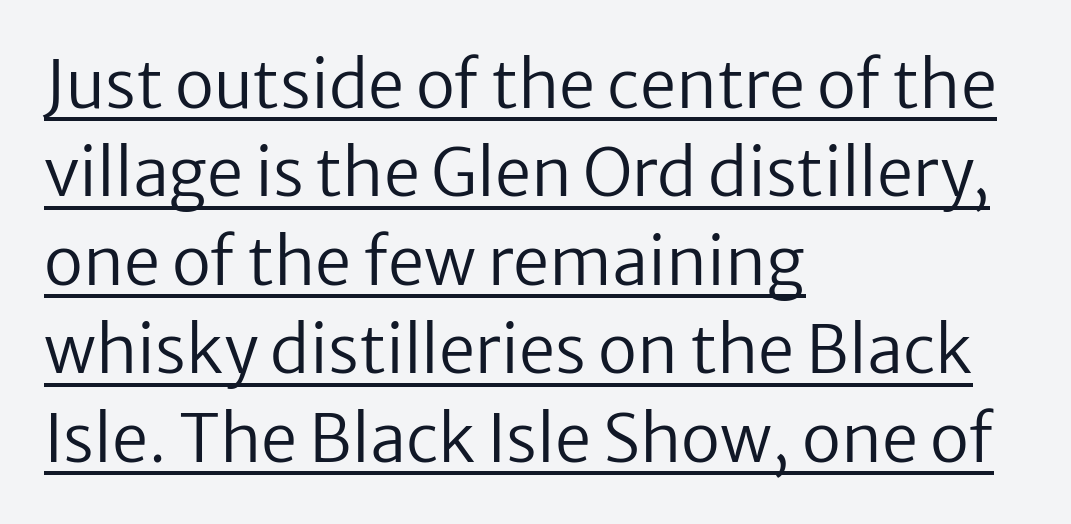
Q: Is the text bold? A: No.
Q: Is the text italic (slanted)? A: No, it is upright.
Q: Is the typeface a serif or a sans-serif typeface? A: Sans-serif.
Q: Is the text underlined? A: Yes.
Q: How is the paragraph aligned? A: Left-aligned.
Q: Is the spacing between letters normal or unusually wide? A: Normal.
Q: Is the spacing between lines tight, normal or loose? A: Normal.
Q: Width (condensed, normal, or wide)? A: Normal.
Q: Stroke contrast? A: Low.
Q: x-height? A: Medium.
Q: Monospaced? A: No.
